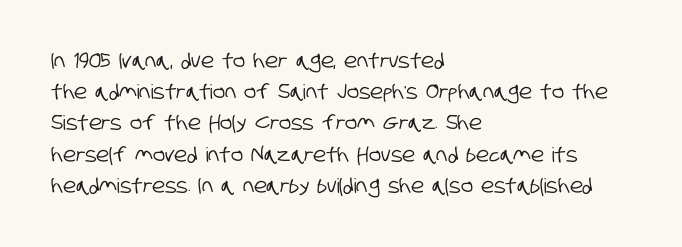
The image shows 20 px text type; set left-aligned, normal line spacing (1.56x), normal letter spacing, not underlined.
